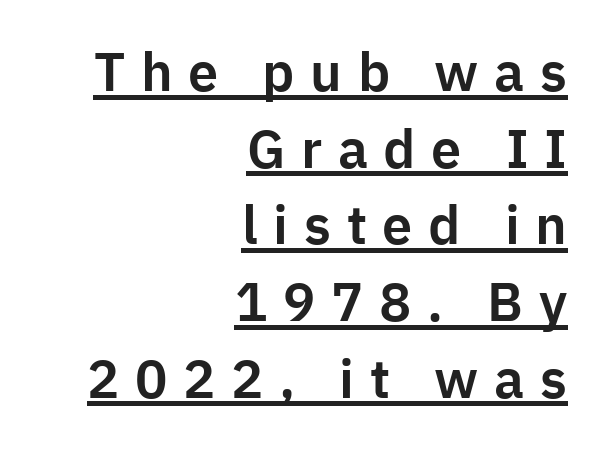
Q: Is the text italic (slanted)? A: No, it is upright.
Q: Is the typeface a serif or a sans-serif typeface? A: Sans-serif.
Q: Is the text underlined? A: Yes.
Q: How is the paragraph aligned? A: Right-aligned.
Q: Is the spacing between letters normal or unusually wide? A: Unusually wide.
Q: Is the spacing between lines tight, normal or loose? A: Normal.
Q: Width (condensed, normal, or wide)? A: Normal.
Q: Stroke contrast? A: Low.
Q: x-height? A: Medium.
Q: Monospaced? A: No.
